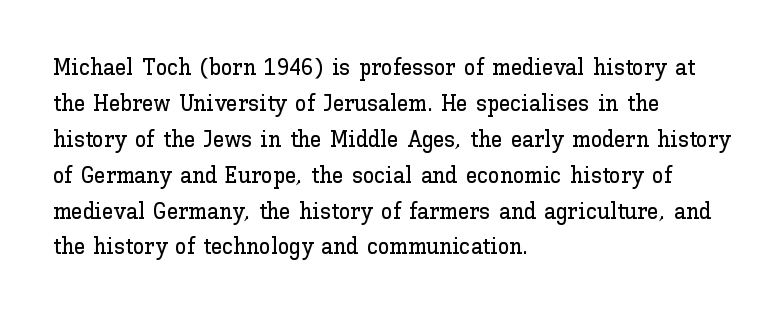
The passage shown has conventional tracking throughout. The axis of the letterforms is exactly vertical. In CSS terms this would be text-align: left. The area under the type is left untouched.
